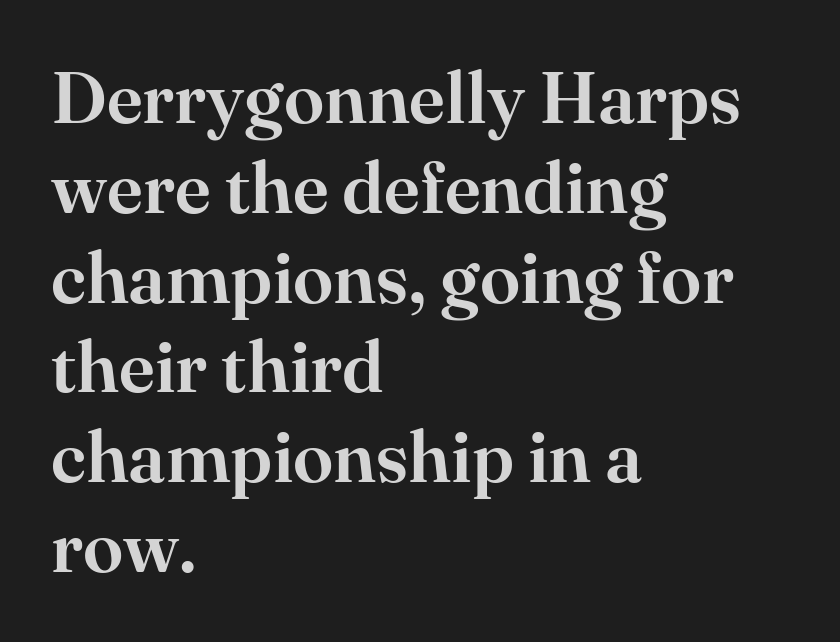
Q: Is the text italic (slanted)? A: No, it is upright.
Q: Is the typeface a serif or a sans-serif typeface? A: Serif.
Q: Is the text underlined? A: No.
Q: How is the paragraph aligned? A: Left-aligned.
Q: Is the spacing between letters normal or unusually wide? A: Normal.
Q: Width (condensed, normal, or wide)? A: Normal.
Q: Stroke contrast? A: High.
Q: x-height? A: Small.
Q: Monospaced? A: No.
